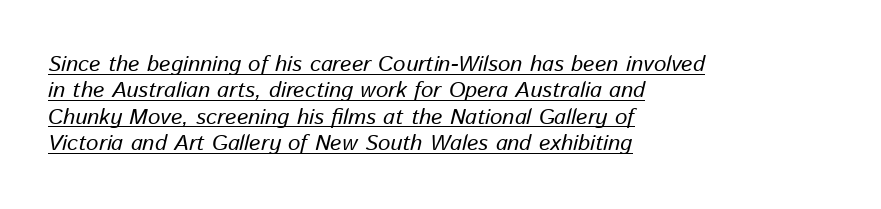
{"italic": "yes", "lean": "right", "slant_degrees": 13, "underline": "yes", "align": "left", "line_spacing_ratio": 1.2, "letter_spacing": "normal", "letter_spacing_em": 0.0, "glyph_px": 22}
